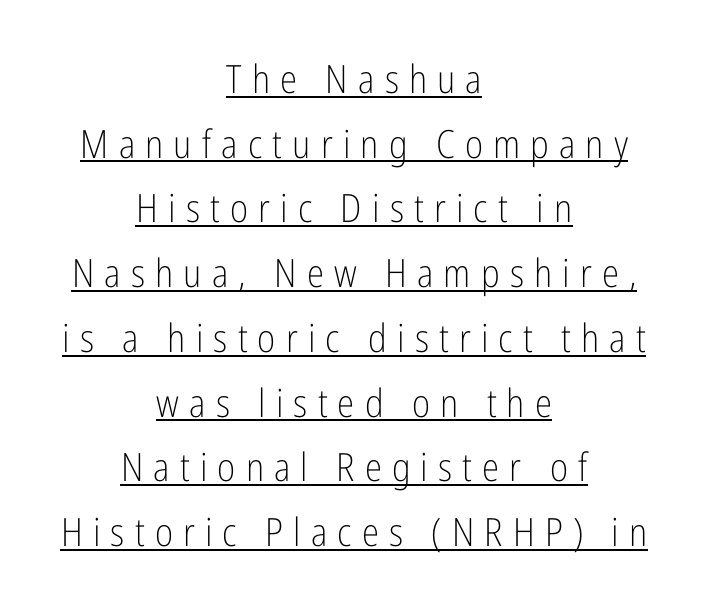
Short and long lines alike share a common midpoint. These lines are rendered in a variable-pitch font. Glyph-to-glyph distance is far greater than everyday printed text. The face looks like a standard text weight, possibly lighter. These characters rest on top of a visible drawn line.
